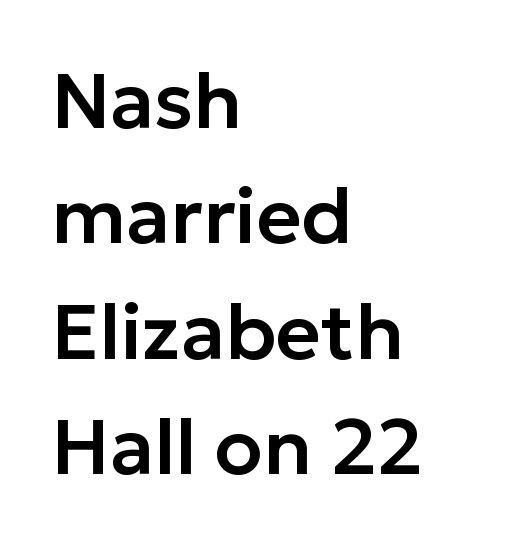
The image shows 78 px sans-serif type, upright; set left-aligned, normal line spacing (1.48x), normal letter spacing, not underlined; low stroke contrast and a medium x-height.
